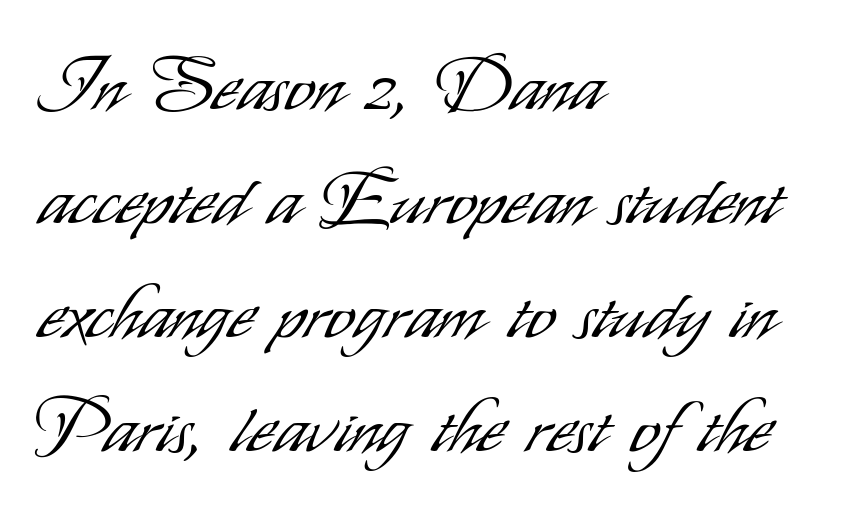
Is the block centered? No — it sits flush against the left margin. The rows are spaced the way most documents space them. Letter spacing: default. Each letter keeps its own natural width here, so spacing adapts to shape. The weight would be labelled regular, book, light, or lighter still.
